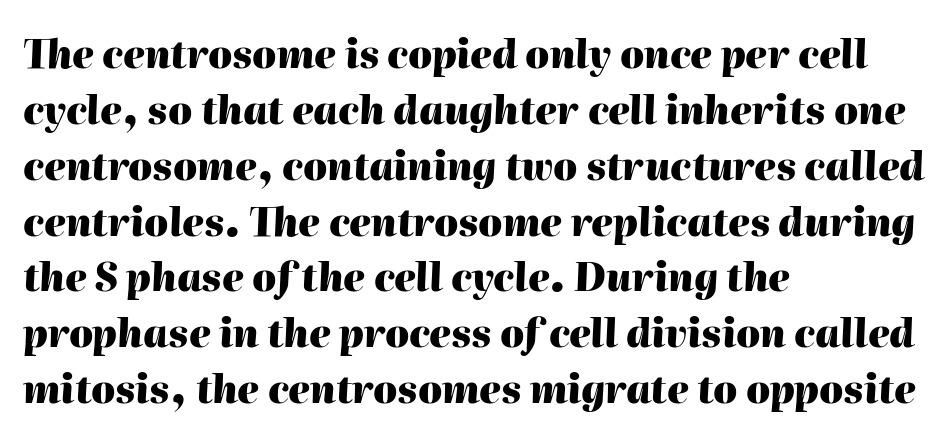
The lines sit at an ordinary, default distance from one another. These lines are set flush left with a ragged right edge. This sample uses plain, unmodified letter spacing. The passage shown is emphatically bold.
